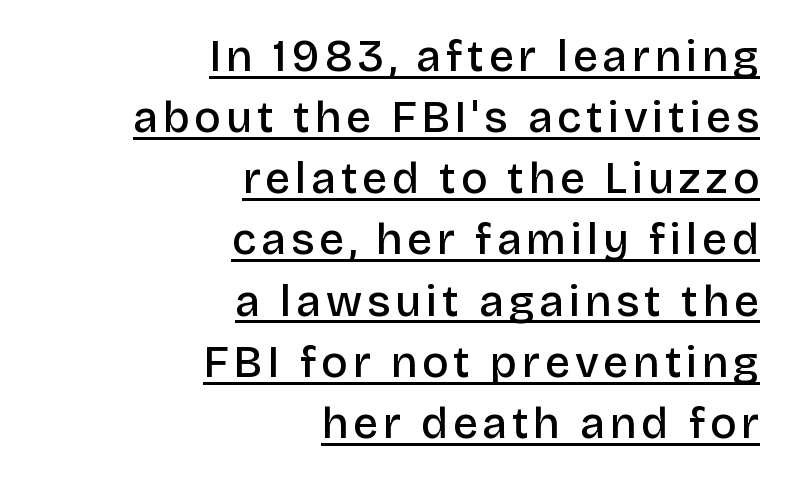
Q: Is the text bold? A: Semi-bold.
Q: Is the text italic (slanted)? A: No, it is upright.
Q: Is the typeface a serif or a sans-serif typeface? A: Sans-serif.
Q: Is the text underlined? A: Yes.
Q: How is the paragraph aligned? A: Right-aligned.
Q: Is the spacing between lines tight, normal or loose? A: Normal.
Q: Width (condensed, normal, or wide)? A: Normal.
Q: Stroke contrast? A: Low.
Q: x-height? A: Large.
Q: Monospaced? A: No.
